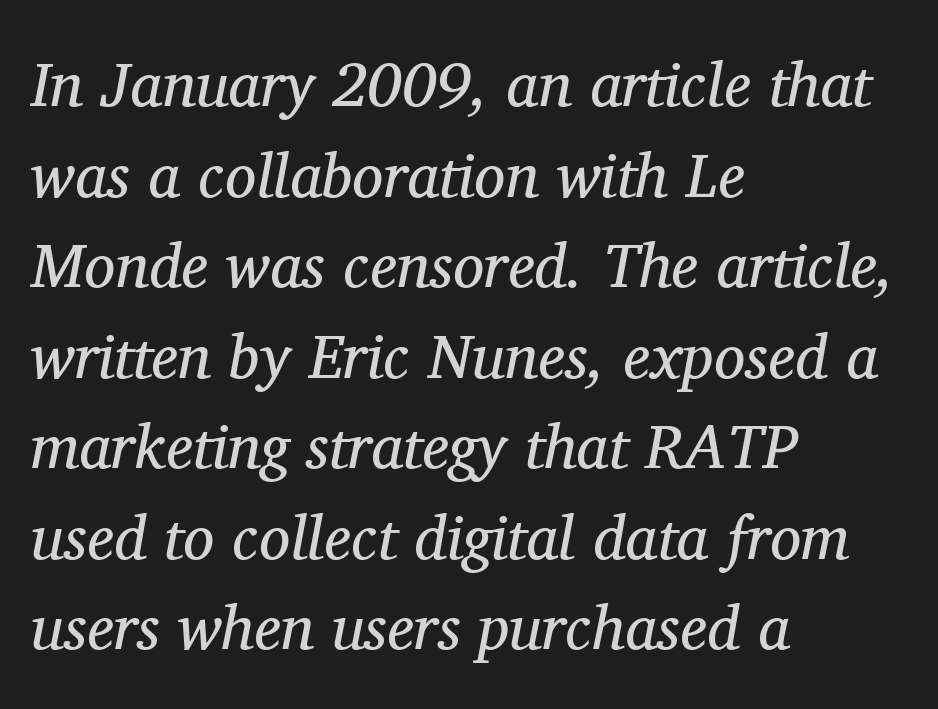
Q: Is the text bold? A: No.
Q: Is the text italic (slanted)? A: Yes, it leans right by about 11 degrees.
Q: Is the typeface a serif or a sans-serif typeface? A: Serif.
Q: Is the text underlined? A: No.
Q: How is the paragraph aligned? A: Left-aligned.
Q: Is the spacing between letters normal or unusually wide? A: Normal.
Q: Is the spacing between lines tight, normal or loose? A: Normal.
Q: Width (condensed, normal, or wide)? A: Normal.
Q: Stroke contrast? A: Medium.
Q: x-height? A: Medium.
Q: Monospaced? A: No.
